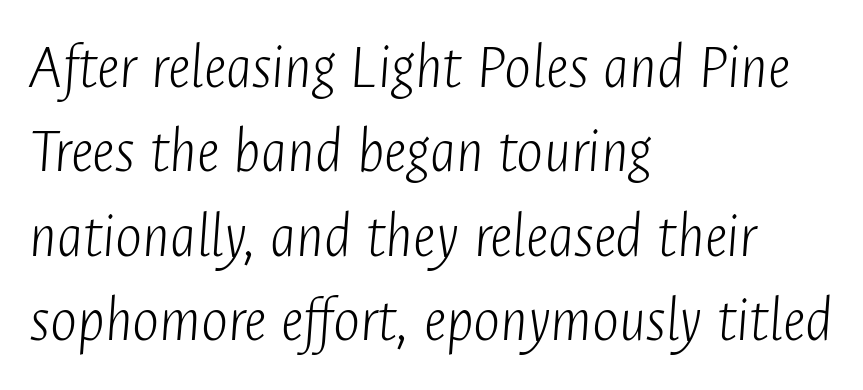
The image shows 64 px light, condensed type, italic (leaning right); set left-aligned, normal line spacing (1.32x), normal letter spacing, not underlined; low stroke contrast and a medium x-height.
